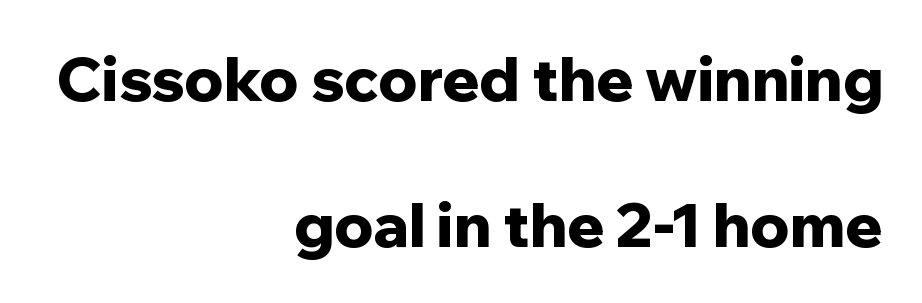
Q: Is the text bold? A: Yes.
Q: Is the text italic (slanted)? A: No, it is upright.
Q: Is the typeface a serif or a sans-serif typeface? A: Sans-serif.
Q: Is the text underlined? A: No.
Q: How is the paragraph aligned? A: Right-aligned.
Q: Is the spacing between letters normal or unusually wide? A: Normal.
Q: Is the spacing between lines tight, normal or loose? A: Loose.
Q: Width (condensed, normal, or wide)? A: Normal.
Q: Stroke contrast? A: Low.
Q: x-height? A: Medium.
Q: Monospaced? A: No.
